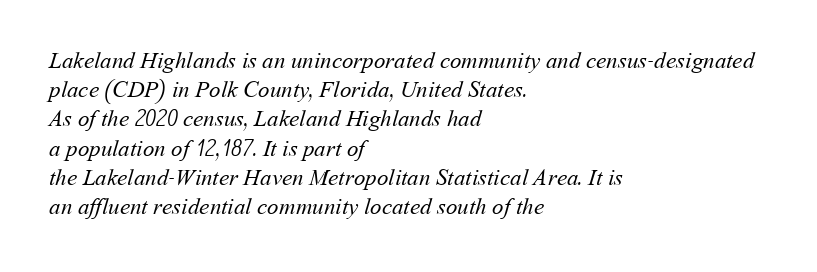
These lines keep a tight, regular rhythm from letter to letter. The weight tops out at a normal text grade. The passage is arranged the way most books set body copy — flush left. A typesetter would call this leading conventional body-copy spacing. The baseline area is clear.
